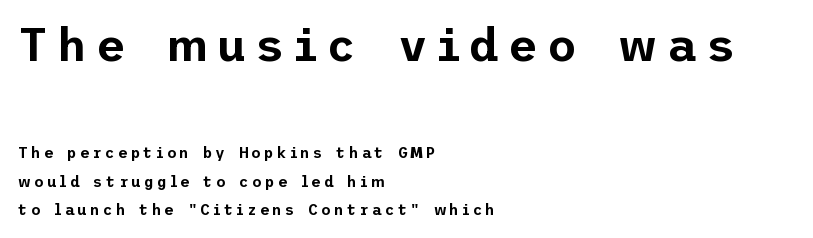
Honestly, the rows look like they've been pulled way apart. Which of the two is more prominent by size? The first, at the top. This rendering uses left alignment, leaving the right contour irregular. A clean baseline with only descenders dipping below it. Display-style spreading of the glyphs; the letterfit is very open. Typographically, this falls in the sans-serif category.
